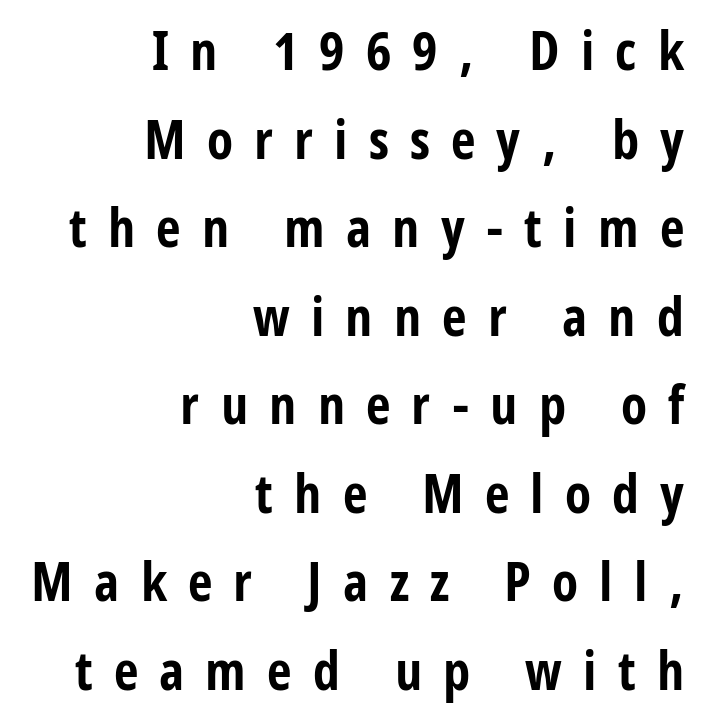
{"serif": "no", "italic": "no", "bold": "yes", "weight": "bold", "width": "condensed", "stroke_contrast": "low", "x_height": "large", "monospaced": "no", "underline": "no", "align": "right", "line_spacing": "normal", "line_spacing_ratio": 1.64, "letter_spacing": "wide", "letter_spacing_em": 0.39, "glyph_px": 54}
